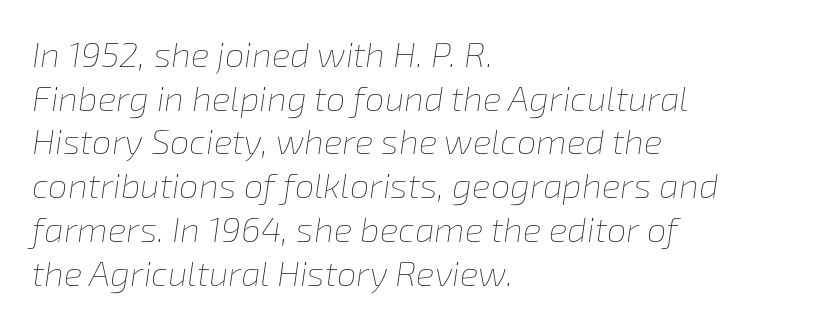
Baseline-to-baseline distance is the conventional proportion of letter height. Compared with a typical body face, this is equally light or lighter still. These lines are rendered in a variable-pitch font. The letterforms sit shoulder to shoulder at normal distance. Every character sits at an angle, as italics do.
